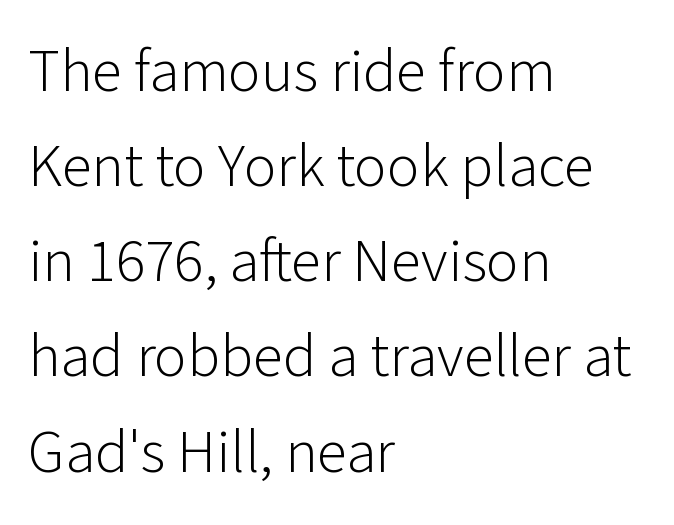
Observe the absence of serifs on each vertical stroke in this sample. A typesetter would call this leading conventional body-copy spacing. Each letter keeps its own natural width here, so spacing adapts to shape. The area under the type is left untouched. Posture: vertical. This rendering uses left alignment, leaving the right contour irregular.
